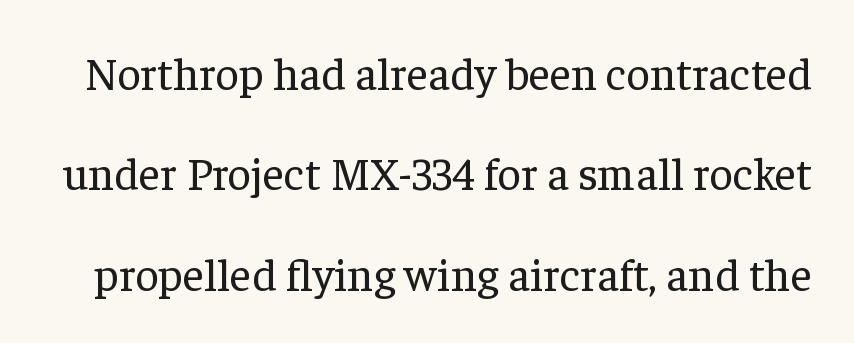
Q: Is the text bold? A: No.
Q: Is the text italic (slanted)? A: No, it is upright.
Q: Is the typeface a serif or a sans-serif typeface? A: Serif.
Q: Is the text underlined? A: No.
Q: Is the spacing between letters normal or unusually wide? A: Normal.
Q: Is the spacing between lines tight, normal or loose? A: Loose.
Q: Width (condensed, normal, or wide)? A: Normal.
Q: Stroke contrast? A: Low.
Q: x-height? A: Medium.
Q: Monospaced? A: No.
